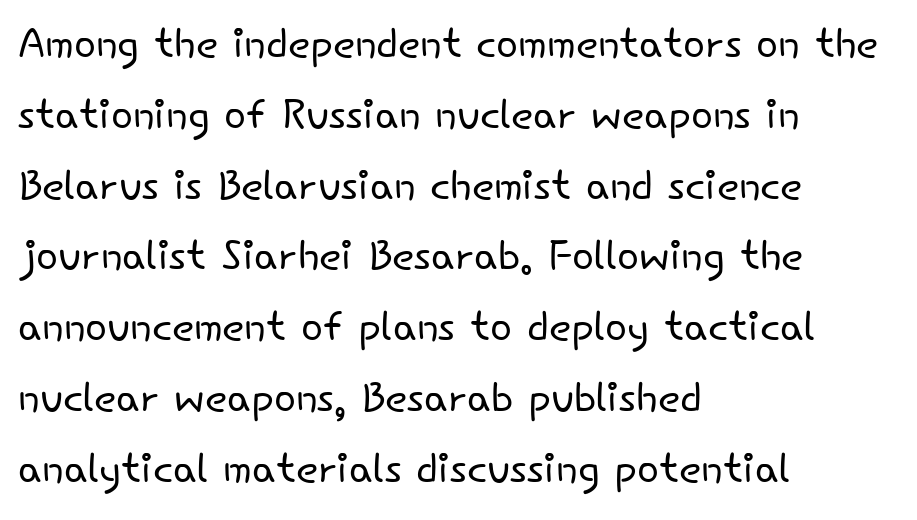
Q: Is the text bold? A: No.
Q: Is the text italic (slanted)? A: No, it is upright.
Q: Is the typeface a serif or a sans-serif typeface? A: Sans-serif.
Q: Is the text underlined? A: No.
Q: How is the paragraph aligned? A: Left-aligned.
Q: Is the spacing between letters normal or unusually wide? A: Normal.
Q: Width (condensed, normal, or wide)? A: Normal.
Q: Stroke contrast? A: Low.
Q: x-height? A: Small.
Q: Monospaced? A: No.
